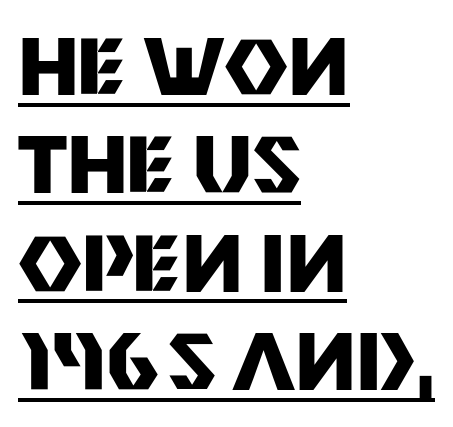
{"serif": "no", "italic": "no", "bold": "yes", "weight": "heavy", "width": "normal", "stroke_contrast": "medium", "x_height": "large", "monospaced": "no", "underline": "yes", "align": "left", "line_spacing": "normal", "line_spacing_ratio": 1.26, "letter_spacing": "normal", "letter_spacing_em": 0.0, "glyph_px": 78}
